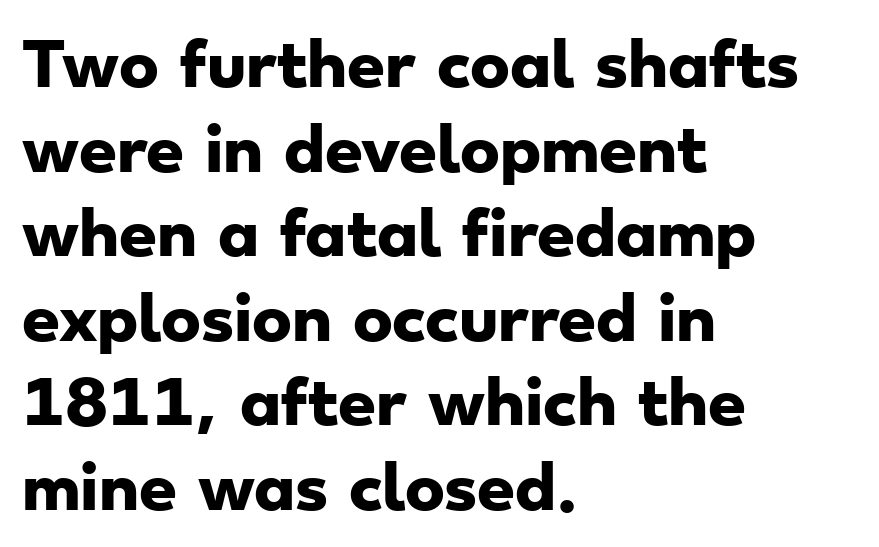
The passage shown is typeset with a sans-serif family. Caption: multi-line text, flush left, ragged right. Caption: bold face, heavy strokes. How are the letters spaced? Ordinarily, with no added tracking. The passage shown stacks its lines at a standard gap.
